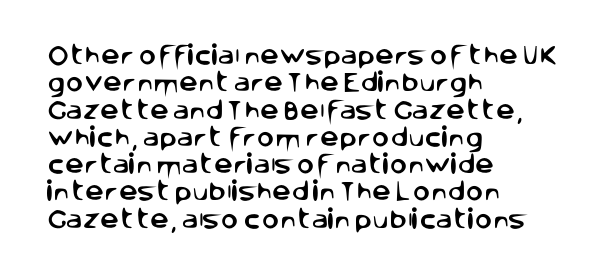
Q: Is the text italic (slanted)? A: No, it is upright.
Q: Is the text underlined? A: No.
Q: How is the paragraph aligned? A: Left-aligned.
Q: Is the spacing between letters normal or unusually wide? A: Normal.
Q: Is the spacing between lines tight, normal or loose? A: Normal.
